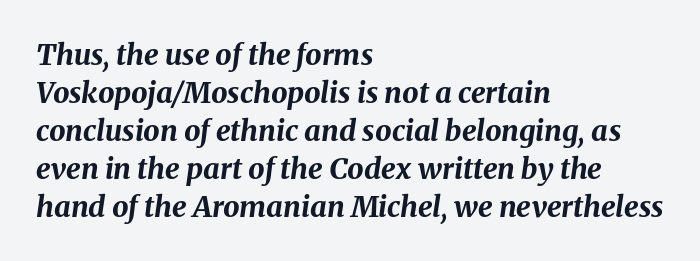
Q: Is the text bold? A: Yes.
Q: Is the text italic (slanted)? A: Yes, it leans right by about 8 degrees.
Q: Is the text underlined? A: No.
Q: How is the paragraph aligned? A: Left-aligned.
Q: Is the spacing between letters normal or unusually wide? A: Normal.
Q: Is the spacing between lines tight, normal or loose? A: Normal.
Q: Width (condensed, normal, or wide)? A: Normal.
Q: Stroke contrast? A: Medium.
Q: x-height? A: Medium.
Q: Monospaced? A: No.
